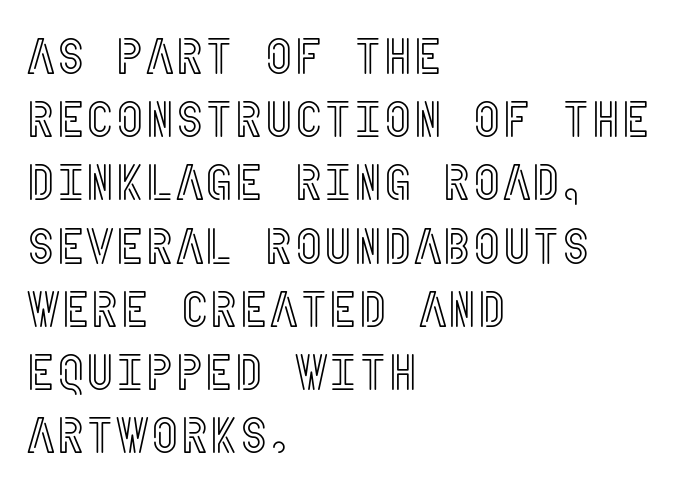
{"italic": "no", "width": "condensed", "x_height": "large", "underline": "no", "align": "left", "line_spacing_ratio": 1.24, "letter_spacing": "normal", "letter_spacing_em": 0.0, "glyph_px": 51}
